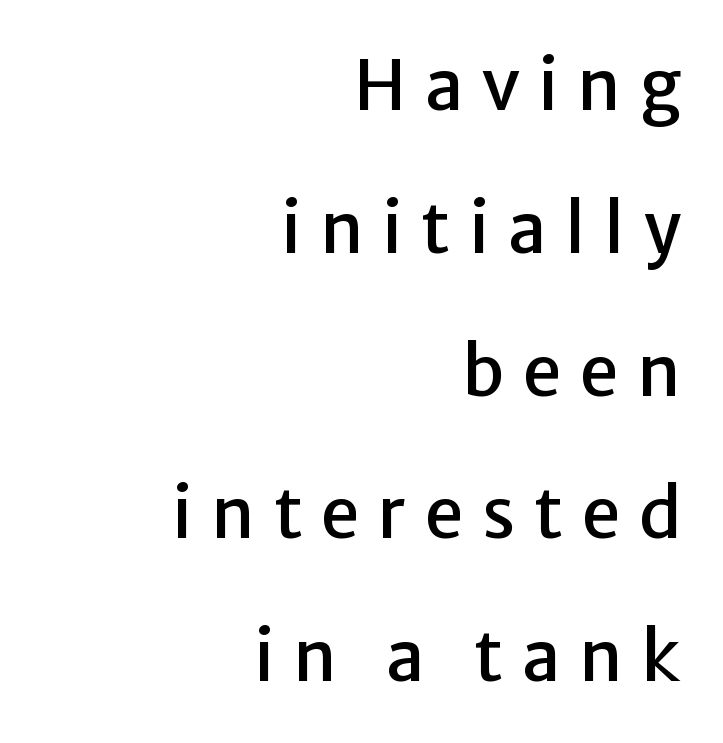
The specimen reads as upright at a glance. The letterforms stand isolated, each surrounded by extra space. Font category for this specimen: sans-serif. Which margin do the lines hug? The right one — the left edge is uneven. Interline gaps are noticeably wide in this sample.
